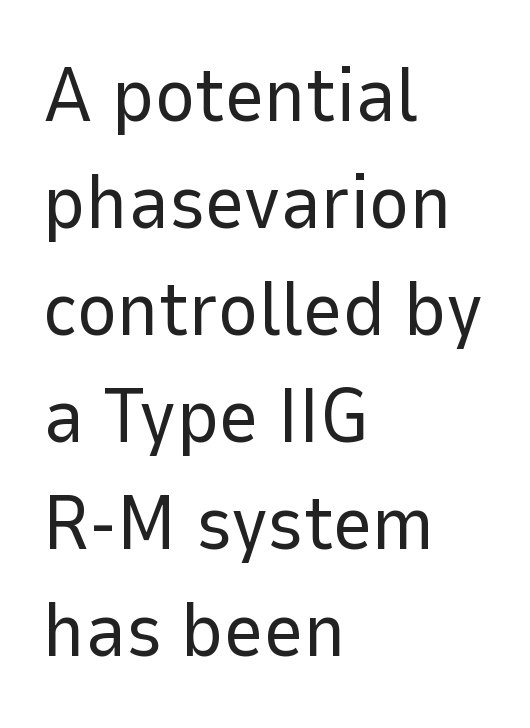
You could not count columns in this text — the font is proportionally spaced. Weight: in the light-to-regular range. This sample is left-justified, so line endings fall wherever the words run out. The words here are not underlined. When letters stand straight like this, we call the style roman or upright. Tracking value appears to be zero — textbook default spacing.
